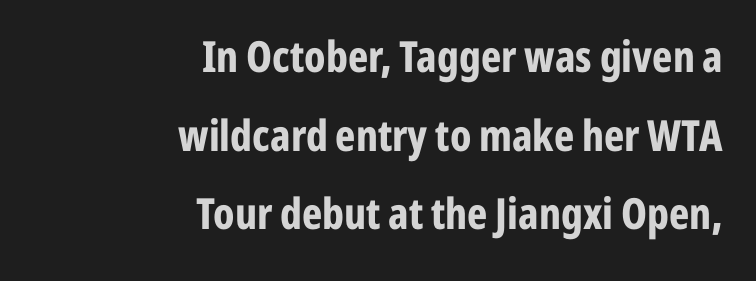
The image shows 43 px bold, condensed sans-serif type, upright; set right-aligned, line spacing 1.83x, normal letter spacing, not underlined; low stroke contrast and a medium x-height.
